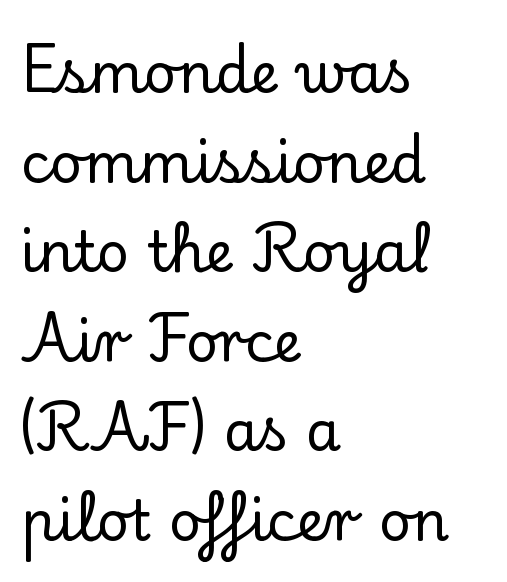
Bare-footed words on every line. These lines sit exactly where default settings would place them. Here the designer chose a conventional face with non-uniform glyph widths. Is the block centered? No — it sits flush against the left margin. These lines were composed using upright roman letters. Nobody touched the tracking dial on this one.
